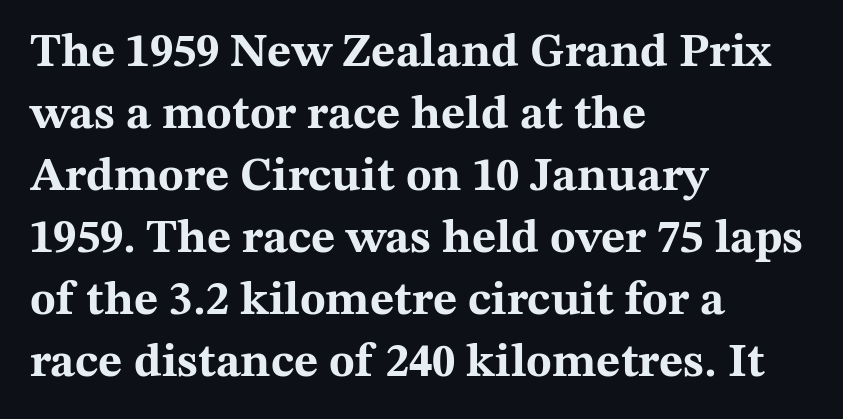
Q: Is the text bold? A: Yes.
Q: Is the text italic (slanted)? A: No, it is upright.
Q: Is the typeface a serif or a sans-serif typeface? A: Serif.
Q: Is the text underlined? A: No.
Q: How is the paragraph aligned? A: Left-aligned.
Q: Is the spacing between letters normal or unusually wide? A: Normal.
Q: Is the spacing between lines tight, normal or loose? A: Normal.
Q: Width (condensed, normal, or wide)? A: Wide.
Q: Stroke contrast? A: Medium.
Q: x-height? A: Medium.
Q: Monospaced? A: No.
